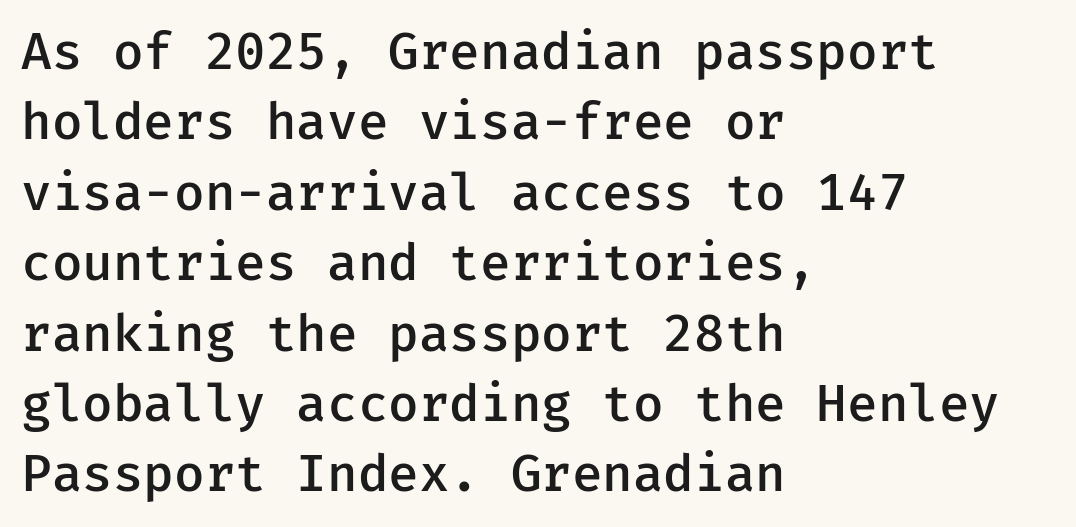
Compared with an ordinary text face, these strokes are moderately heavier — a semibold. Line beginnings align vertically; line endings do not. Each letter's strokes conclude bluntly, with no projecting serifs. The designer left line spacing at the default. Rendered with straight, roman letterforms. Type without underlining.
